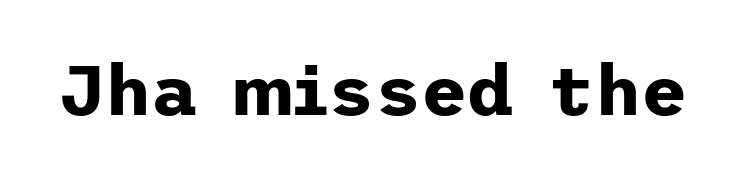
Q: Is the text bold? A: Yes.
Q: Is the text italic (slanted)? A: No, it is upright.
Q: Is the typeface a serif or a sans-serif typeface? A: Sans-serif.
Q: Is the text underlined? A: No.
Q: Is the spacing between letters normal or unusually wide? A: Normal.
Q: Width (condensed, normal, or wide)? A: Normal.
Q: Stroke contrast? A: Low.
Q: x-height? A: Medium.
